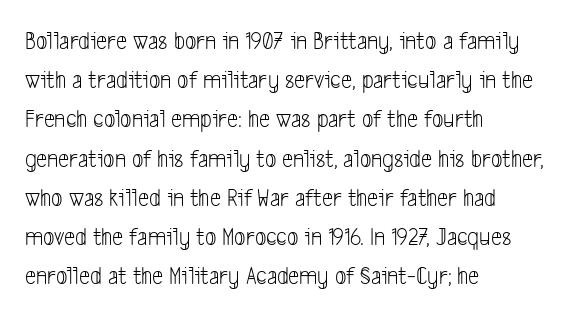
The glyphs are unaccompanied by any horizontal stroke below them. The passage shown is not bold in any degree. Notice how descenders clear the ascenders below comfortably — that's standard leading. Honestly, the letter spacing is just normal — you wouldn't notice it. Caption: multi-line text, flush left, ragged right.
